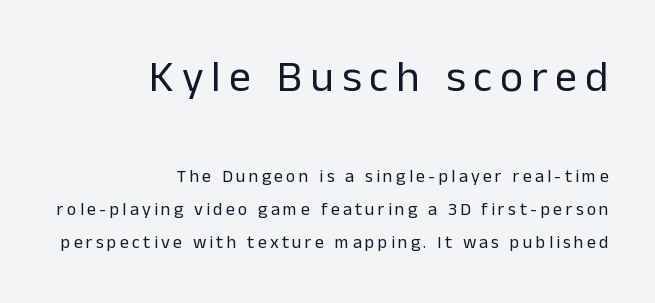
Q: Is the text bold? A: No.
Q: Is the text italic (slanted)? A: No, it is upright.
Q: Is the typeface a serif or a sans-serif typeface? A: Sans-serif.
Q: Is the text underlined? A: No.
Q: How is the paragraph aligned? A: Right-aligned.
Q: Which block of text is set in a larger size, the first (top) or the second (bottom)? A: The first (top) one.
Q: Width (condensed, normal, or wide)? A: Normal.
Q: Stroke contrast? A: Low.
Q: x-height? A: Medium.
Q: Monospaced? A: No.
